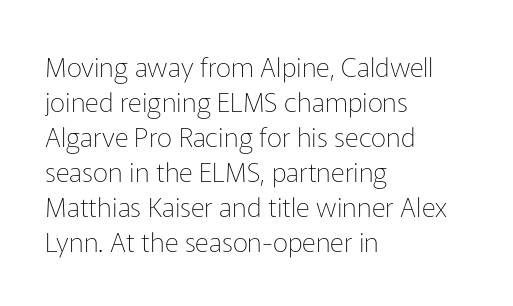
Style check: upright. Plain, unruled lines of type. The paragraph has a hard left edge and a soft right edge. This rendering leaves character spacing at its baseline value. A typesetter would call this leading conventional body-copy spacing. These glyphs show unthickened strokes, regular width or finer.
